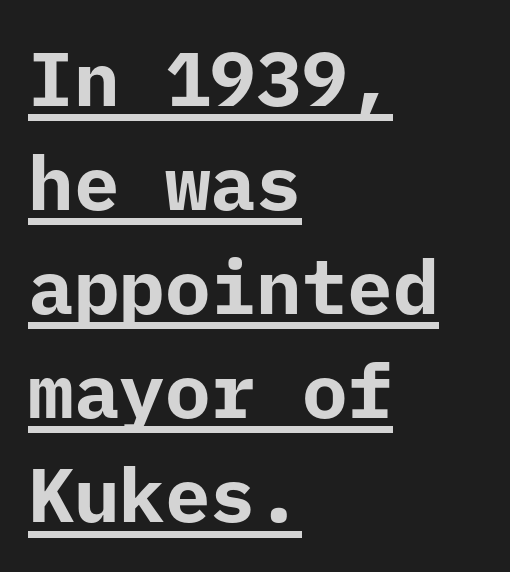
Q: Is the text bold? A: Yes.
Q: Is the text italic (slanted)? A: No, it is upright.
Q: Is the typeface a serif or a sans-serif typeface? A: Sans-serif.
Q: Is the text underlined? A: Yes.
Q: How is the paragraph aligned? A: Left-aligned.
Q: Is the spacing between letters normal or unusually wide? A: Normal.
Q: Is the spacing between lines tight, normal or loose? A: Normal.
Q: Width (condensed, normal, or wide)? A: Normal.
Q: Stroke contrast? A: Low.
Q: x-height? A: Medium.
Q: Monospaced? A: Yes.
